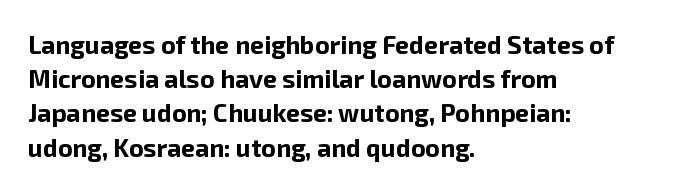
The lines in this sample share a left origin and differ only in where they stop. Summary of vertical rhythm: regular, with standard interline spacing. Italic: no, the glyphs are upright roman. The letterforms sit shoulder to shoulder at normal distance. Set as a true bold cut, around the 700 mark. The baseline area is clear.
